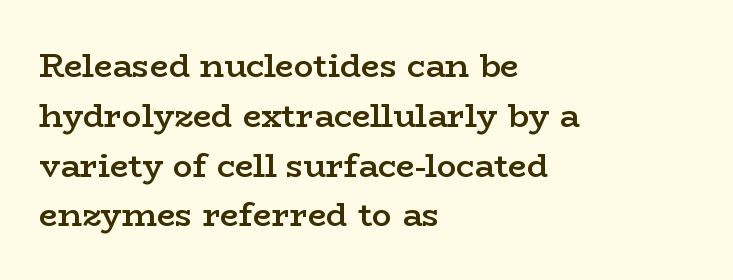
{"serif": "yes", "italic": "no", "bold": "semi", "weight": "semibold", "width": "wide", "stroke_contrast": "low", "x_height": "medium", "monospaced": "no", "underline": "no", "align": "left", "line_spacing": "normal", "line_spacing_ratio": 1.51, "letter_spacing": "normal", "letter_spacing_em": 0.0, "glyph_px": 33}
